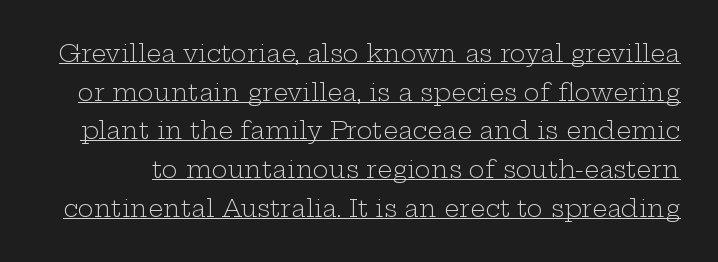
The image shows 24 px text type, upright; set normal line spacing (1.61x), normal letter spacing, underlined.
